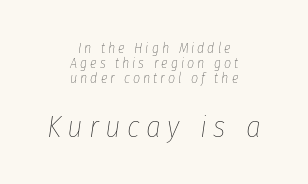
Closely set lines give the paragraph a compact silhouette. Which margin do the lines hug? Neither — every line sits in the middle. Notice how the stems are inclined rather than vertical — that's the hallmark of italics. The letters advance in unequal steps, a hallmark of proportional type.
